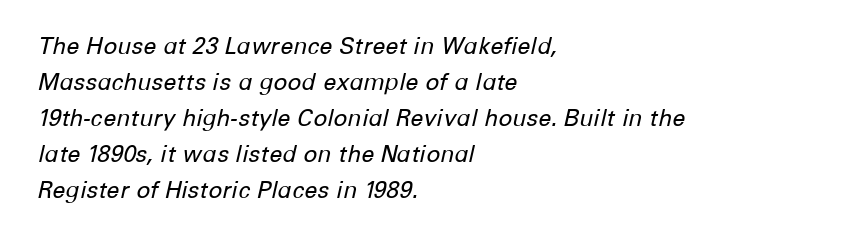
Q: Is the text bold? A: No.
Q: Is the text italic (slanted)? A: Yes, it leans right by about 12 degrees.
Q: Is the text underlined? A: No.
Q: How is the paragraph aligned? A: Left-aligned.
Q: Is the spacing between letters normal or unusually wide? A: Normal.
Q: Is the spacing between lines tight, normal or loose? A: Normal.
